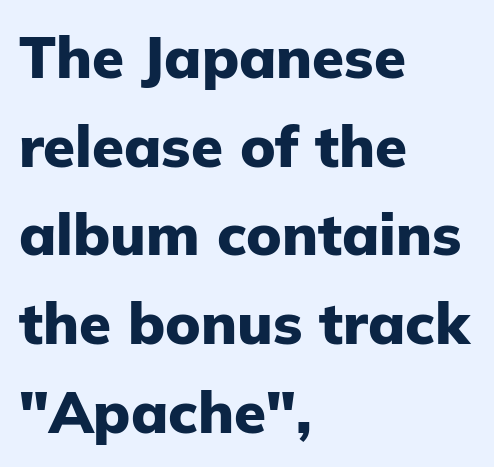
{"serif": "no", "italic": "no", "bold": "yes", "weight": "heavy", "width": "normal", "stroke_contrast": "low", "x_height": "medium", "monospaced": "no", "underline": "no", "align": "left", "line_spacing": "normal", "line_spacing_ratio": 1.53, "letter_spacing": "normal", "letter_spacing_em": 0.0, "glyph_px": 58}
